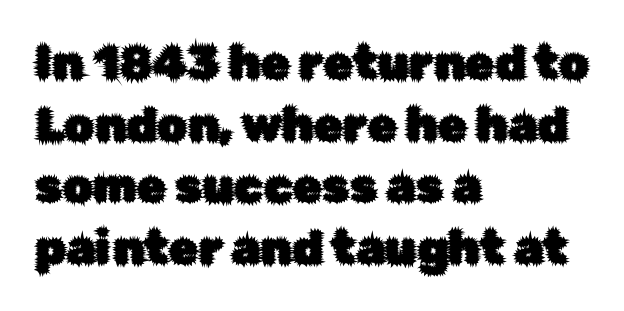
The image shows 47 px sans-serif type, upright; set left-aligned, normal line spacing (1.31x), normal letter spacing, not underlined; low stroke contrast and a medium x-height.
